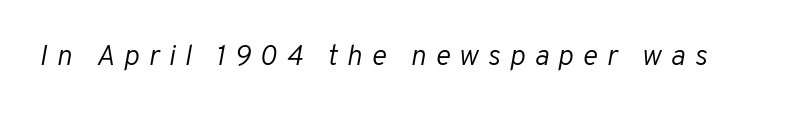
{"italic": "yes", "lean": "right", "slant_degrees": 10, "bold": "no", "weight": "light", "width": "normal", "stroke_contrast": "low", "x_height": "medium", "monospaced": "no", "underline": "no", "letter_spacing": "wide", "letter_spacing_em": 0.31, "glyph_px": 29}
